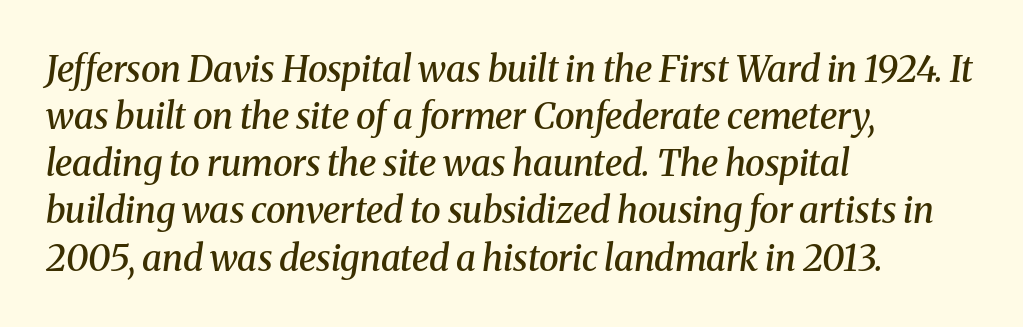
Q: Is the text bold? A: Semi-bold.
Q: Is the text italic (slanted)? A: Yes, it leans right by about 8 degrees.
Q: Is the typeface a serif or a sans-serif typeface? A: Serif.
Q: Is the text underlined? A: No.
Q: How is the paragraph aligned? A: Left-aligned.
Q: Is the spacing between letters normal or unusually wide? A: Normal.
Q: Is the spacing between lines tight, normal or loose? A: Normal.
Q: Width (condensed, normal, or wide)? A: Normal.
Q: Stroke contrast? A: Medium.
Q: x-height? A: Medium.
Q: Monospaced? A: No.
